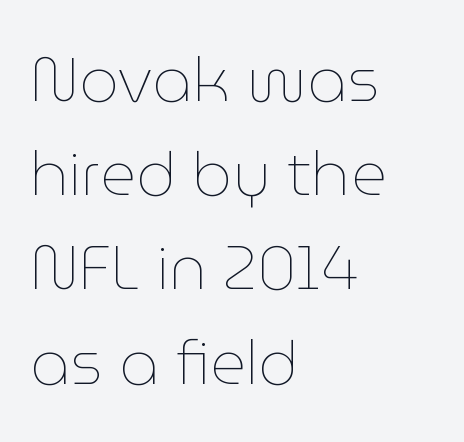
Stroke thickness stays within the range of a standard reading face or lighter. Here the glyphs are tracked normally, forming tight word shapes. The block of text has a typical density, with ordinary space between rows. A typesetter would call this proportional, since set widths differ per character. Glance below the letters and you will spot only blank space. Which margin do the lines hug? The left one — the right edge is uneven.
